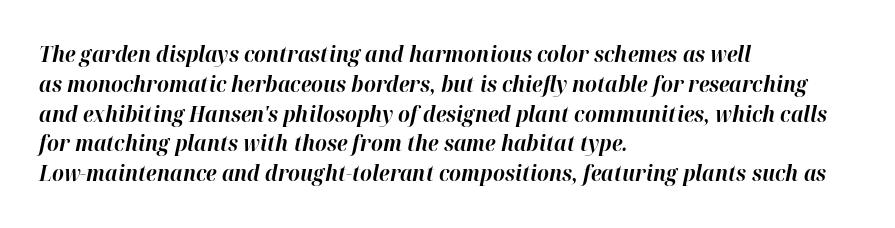
The image shows 21 px bold type, italic (leaning right); set left-aligned, normal line spacing (1.42x), normal letter spacing, not underlined.
